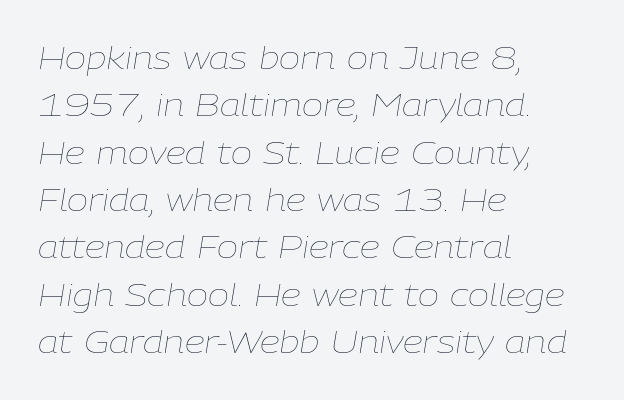
Each stroke keeps to a modest, everyday thickness or less. Posture: slanted. The rendering uses a moderate line-height, typical for paragraphs. The passage shown is typed in a proportional face where columns would drift. Underlining? Definitely not there. Reading down the block, your eye returns to a fixed left position each line.
